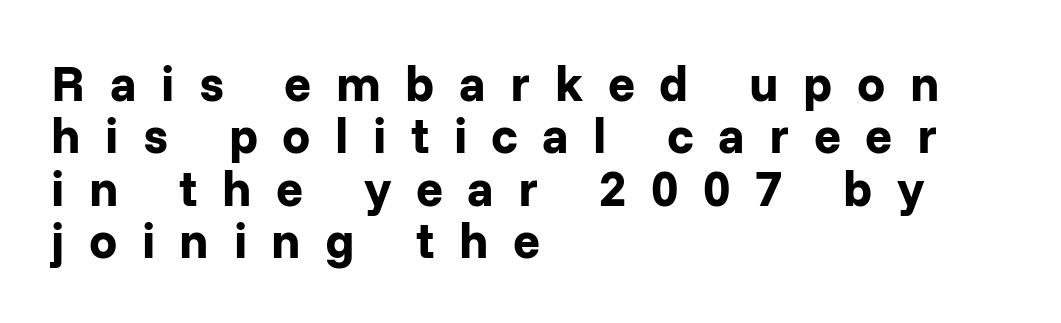
The image shows 50 px bold sans-serif type, upright; set left-aligned, tight line spacing (1.05x), unusually wide letter spacing (+0.49 em), not underlined; low stroke contrast and a medium x-height.
